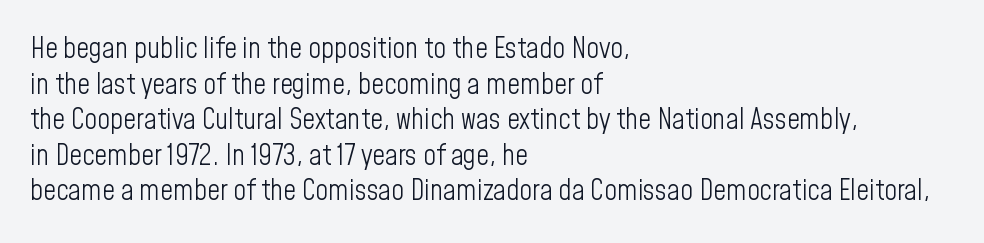
The image shows 28 px light, condensed sans-serif type, upright; set left-aligned, normal line spacing (1.27x), normal letter spacing, not underlined; low stroke contrast and a medium x-height.
